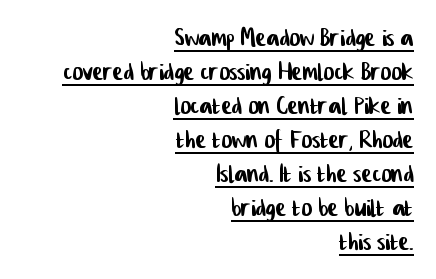
The image shows 32 px condensed sans-serif type; set right-aligned, tight line spacing (1.06x), normal letter spacing, underlined; low stroke contrast and a medium x-height.
